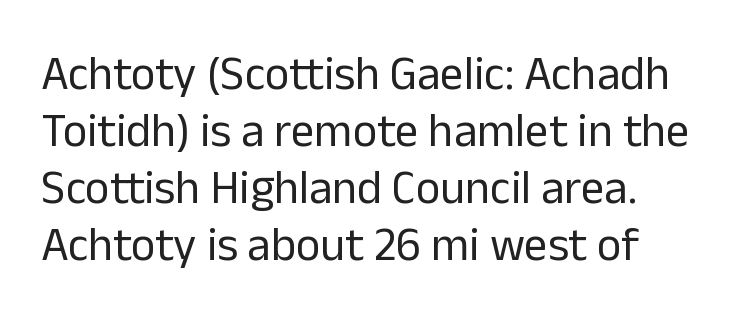
Q: Is the text bold? A: No.
Q: Is the text italic (slanted)? A: No, it is upright.
Q: Is the typeface a serif or a sans-serif typeface? A: Sans-serif.
Q: Is the text underlined? A: No.
Q: Is the spacing between letters normal or unusually wide? A: Normal.
Q: Width (condensed, normal, or wide)? A: Normal.
Q: Stroke contrast? A: Low.
Q: x-height? A: Medium.
Q: Monospaced? A: No.
